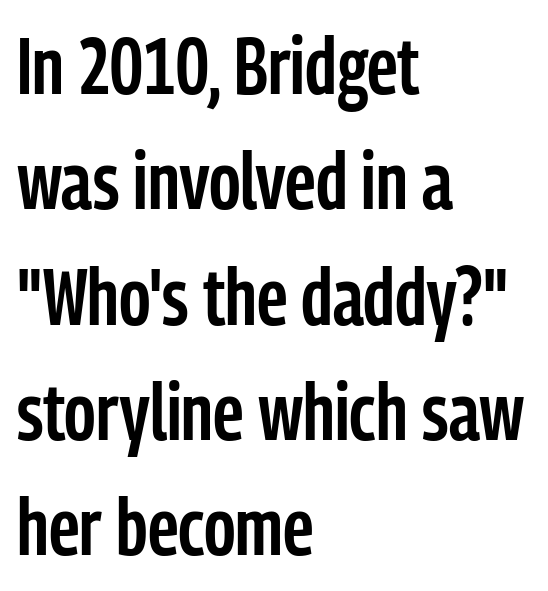
Q: Is the text bold? A: Semi-bold.
Q: Is the text italic (slanted)? A: No, it is upright.
Q: Is the typeface a serif or a sans-serif typeface? A: Sans-serif.
Q: Is the text underlined? A: No.
Q: How is the paragraph aligned? A: Left-aligned.
Q: Is the spacing between letters normal or unusually wide? A: Normal.
Q: Is the spacing between lines tight, normal or loose? A: Normal.
Q: Width (condensed, normal, or wide)? A: Condensed.
Q: Stroke contrast? A: Low.
Q: x-height? A: Medium.
Q: Monospaced? A: No.
